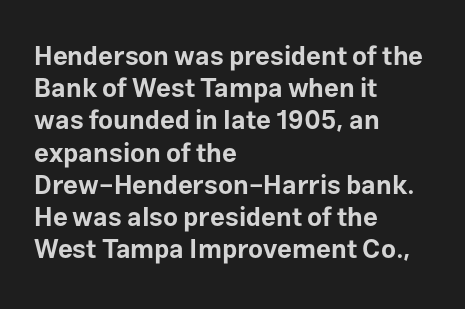
Descenders hang freely into open space. Rendered with straight, roman letterforms. The strokes are fattened all the way to bold. This rendering uses left alignment, leaving the right contour irregular.
